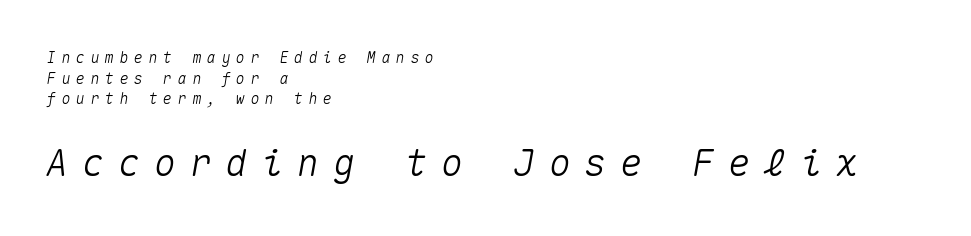
Here the second block reads like a headline and the first like body copy. You could count columns in this text — the font is strictly monospaced. A typesetter would call this leading conventional body-copy spacing. The face used here has a pronounced slope to its letters. Lines of text with bare space underneath. This rendering uses left alignment, leaving the right contour irregular.
